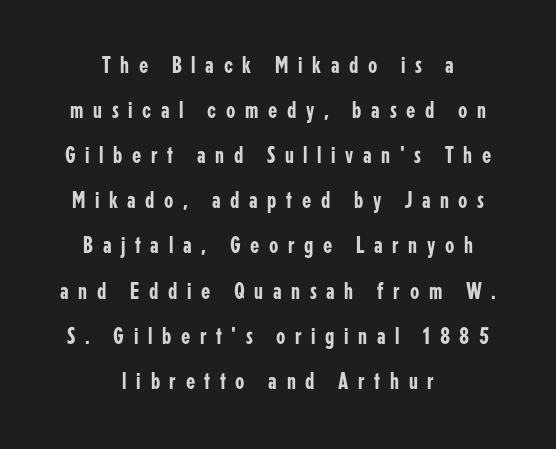
Short and long lines alike share a common midpoint. Anything drawn beneath the words? Only blank space. Is there any slant? The stems are plumb. This rendering widens character spacing well past its baseline value.
